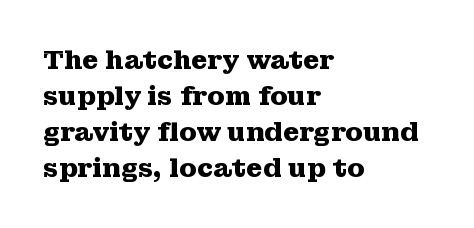
Q: Is the text bold? A: Yes.
Q: Is the text italic (slanted)? A: No, it is upright.
Q: Is the text underlined? A: No.
Q: How is the paragraph aligned? A: Left-aligned.
Q: Is the spacing between letters normal or unusually wide? A: Normal.
Q: Is the spacing between lines tight, normal or loose? A: Normal.
